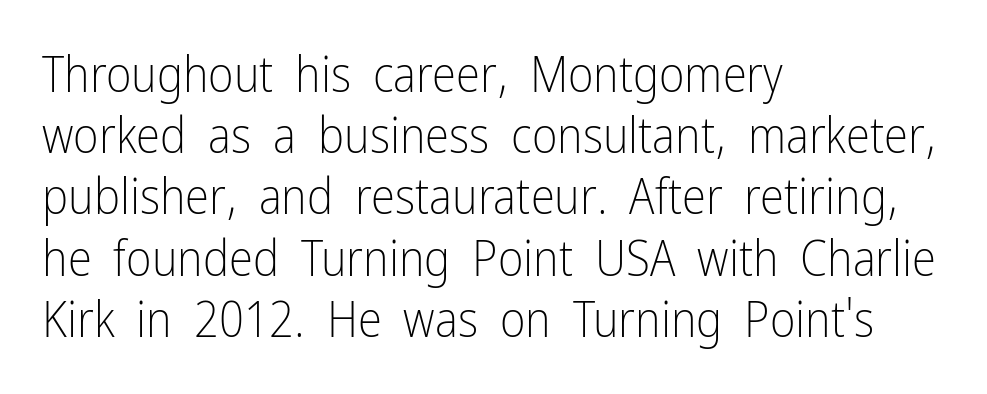
The image shows 49 px light, condensed sans-serif type, upright; set left-aligned, normal line spacing (1.25x), normal letter spacing, not underlined; low stroke contrast and a medium x-height.
